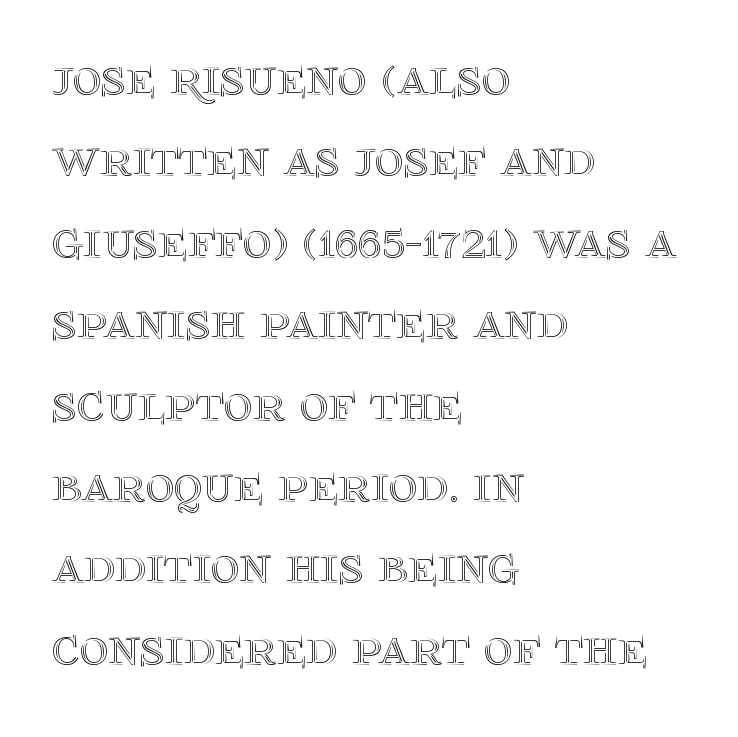
The image shows 55 px text type, upright; set left-aligned, normal line spacing (1.48x), normal letter spacing, not underlined; a large x-height.
